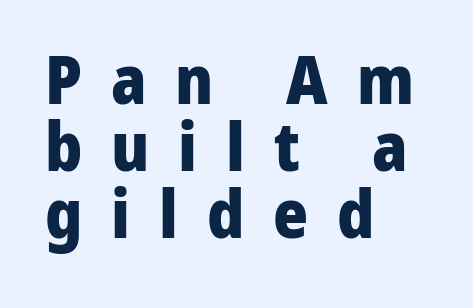
{"serif": "no", "italic": "no", "bold": "yes", "weight": "heavy", "width": "normal", "stroke_contrast": "low", "x_height": "medium", "monospaced": "no", "underline": "no", "align": "left", "line_spacing": "tight", "line_spacing_ratio": 1.0, "letter_spacing": "wide", "letter_spacing_em": 0.43, "glyph_px": 67}
